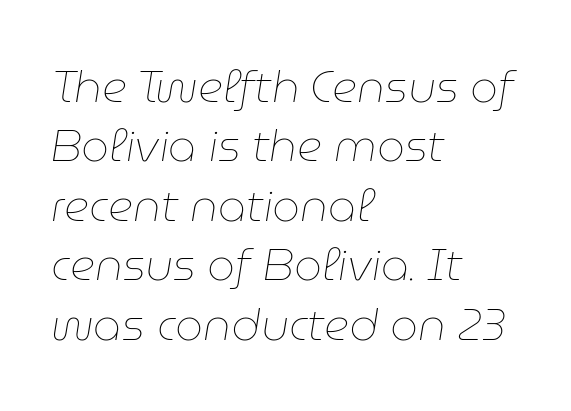
The image shows 44 px thin type, italic (leaning right); set left-aligned, normal line spacing (1.35x), normal letter spacing, not underlined; low stroke contrast and a medium x-height.
